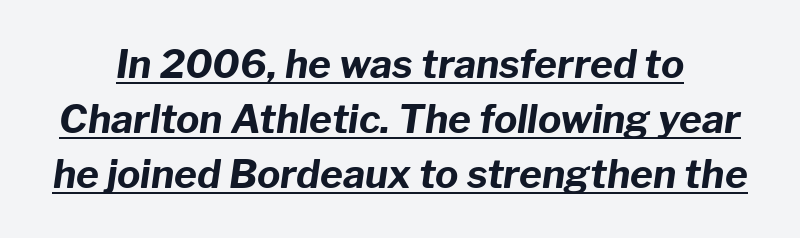
The image shows 39 px bold type, italic (leaning right); set normal line spacing (1.41x), normal letter spacing, underlined; low stroke contrast and a medium x-height.
